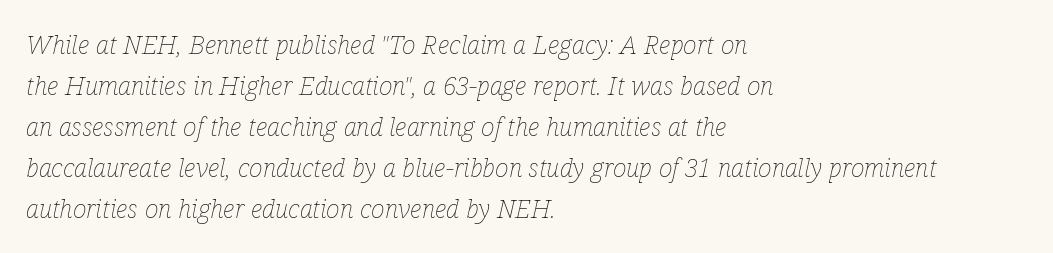
Q: Is the text bold? A: No.
Q: Is the text italic (slanted)? A: Yes, it leans right by about 12 degrees.
Q: Is the text underlined? A: No.
Q: How is the paragraph aligned? A: Left-aligned.
Q: Is the spacing between letters normal or unusually wide? A: Normal.
Q: Is the spacing between lines tight, normal or loose? A: Normal.
